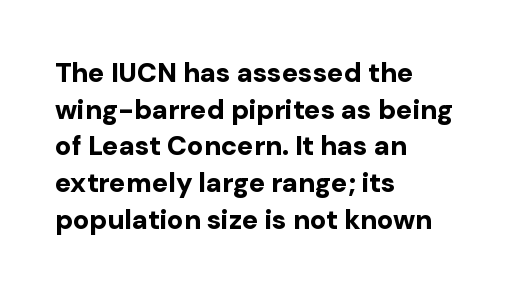
The image shows 27 px bold type, upright; set left-aligned, normal line spacing (1.36x), normal letter spacing, not underlined.
